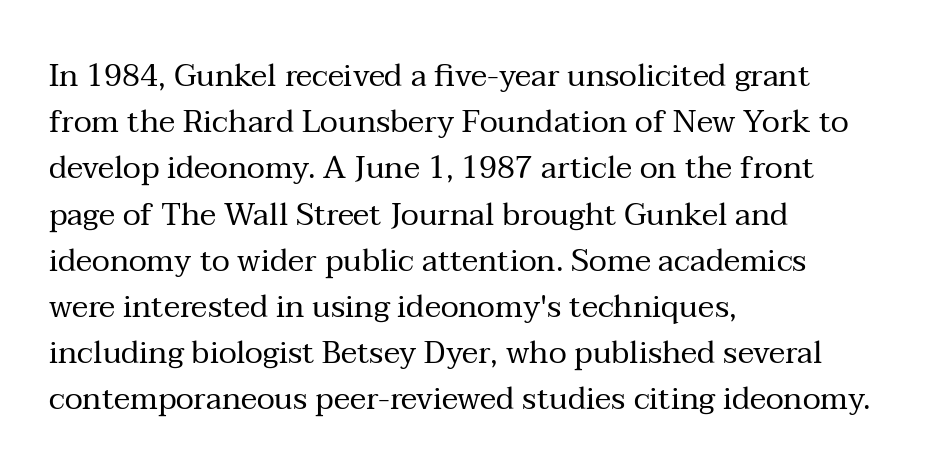
Q: Is the text bold? A: No.
Q: Is the text italic (slanted)? A: No, it is upright.
Q: Is the typeface a serif or a sans-serif typeface? A: Serif.
Q: Is the text underlined? A: No.
Q: How is the paragraph aligned? A: Left-aligned.
Q: Is the spacing between letters normal or unusually wide? A: Normal.
Q: Is the spacing between lines tight, normal or loose? A: Normal.
Q: Width (condensed, normal, or wide)? A: Normal.
Q: Stroke contrast? A: Medium.
Q: x-height? A: Medium.
Q: Monospaced? A: No.
